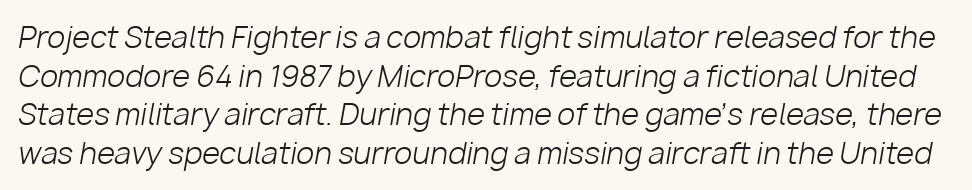
{"italic": "yes", "lean": "right", "slant_degrees": 10, "bold": "no", "weight": "light", "width": "normal", "stroke_contrast": "low", "x_height": "medium", "monospaced": "no", "underline": "no", "line_spacing": "normal", "line_spacing_ratio": 1.33, "letter_spacing": "normal", "letter_spacing_em": 0.0, "glyph_px": 29}
